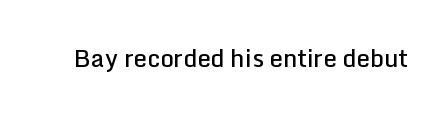
Quick note: underline off. Rendered with straight, roman letterforms. Each word holds together tightly as a unit, with standard inter-letter gaps. Slightly chunky letters — semibold, I'd say, not full bold.
